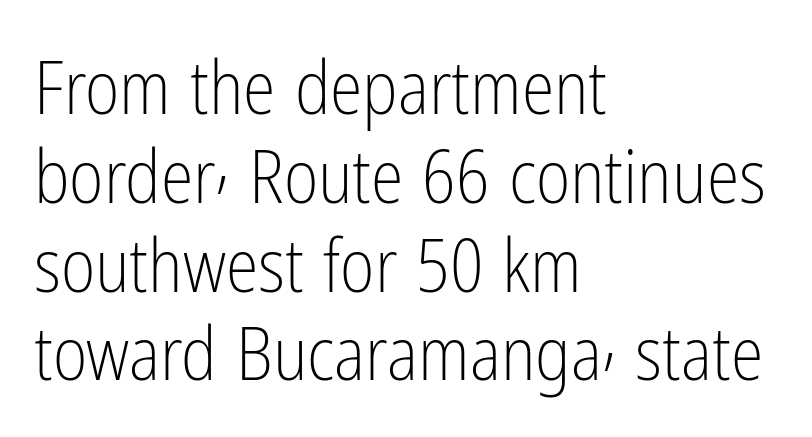
The font is comparable to plain body text, perhaps lighter. Only glyphs here, with clear space below each row. Proportional: the letters do not fall into vertical columns. The compositor pushed each line to the left boundary.
